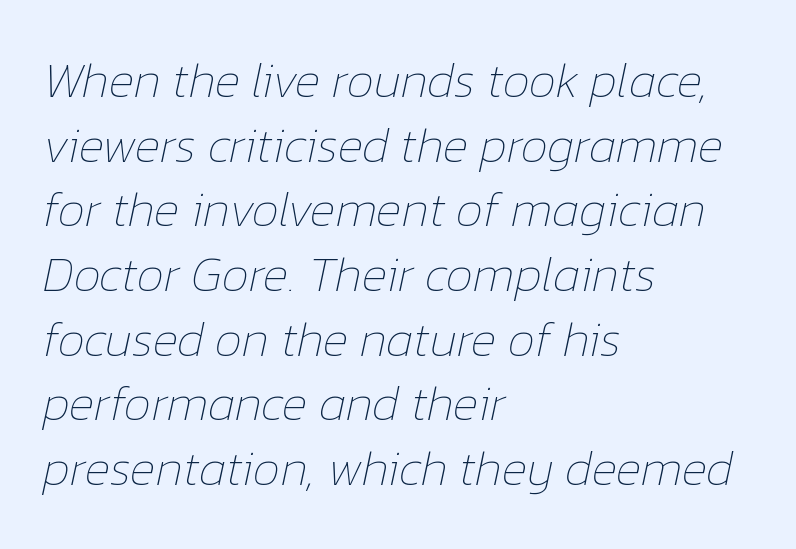
The image shows 49 px thin type, italic (leaning right); set left-aligned, normal line spacing (1.32x), normal letter spacing, not underlined; low stroke contrast and a medium x-height.
